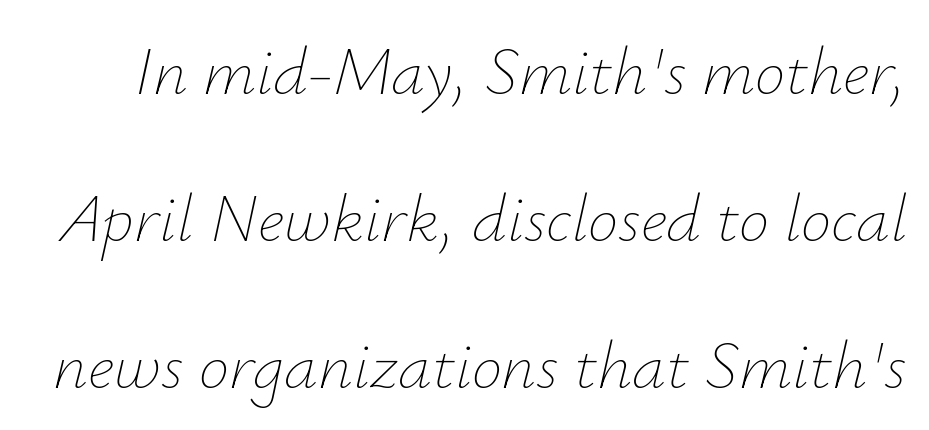
The image shows 68 px thin type, italic (leaning right); set loose line spacing (2.16x), normal letter spacing, not underlined; low stroke contrast and a small x-height.
